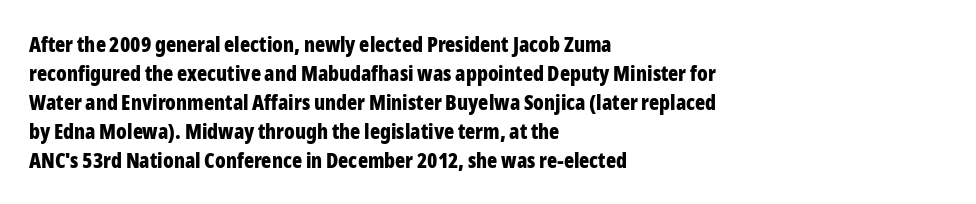
Q: Is the text bold? A: Yes.
Q: Is the text italic (slanted)? A: No, it is upright.
Q: Is the text underlined? A: No.
Q: How is the paragraph aligned? A: Left-aligned.
Q: Is the spacing between letters normal or unusually wide? A: Normal.
Q: Is the spacing between lines tight, normal or loose? A: Normal.
